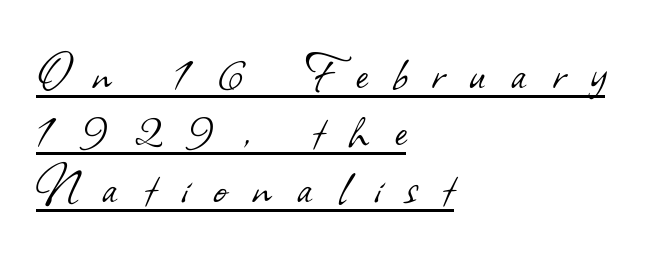
Q: Is the text bold? A: No.
Q: Is the typeface a serif or a sans-serif typeface? A: Sans-serif.
Q: Is the text underlined? A: Yes.
Q: How is the paragraph aligned? A: Left-aligned.
Q: Is the spacing between letters normal or unusually wide? A: Unusually wide.
Q: Is the spacing between lines tight, normal or loose? A: Tight.
Q: Width (condensed, normal, or wide)? A: Normal.
Q: Stroke contrast? A: Low.
Q: x-height? A: Small.
Q: Monospaced? A: No.
